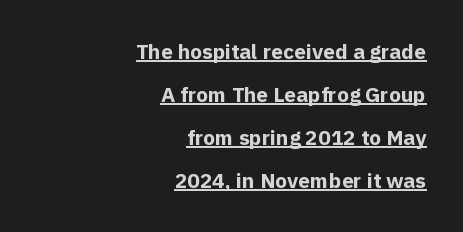
The image shows 21 px bold type, upright; set right-aligned, loose line spacing (2.05x), normal letter spacing, underlined.
